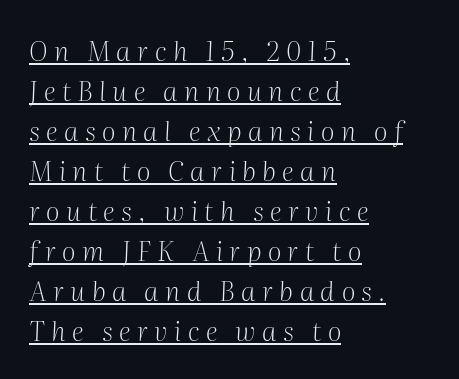
The rendered words wear a rule along their underside. The passage shown leans; its letterforms are oblique. The letterforms sit at book weight or below. This sample keeps an unexceptional amount of space between lines.
